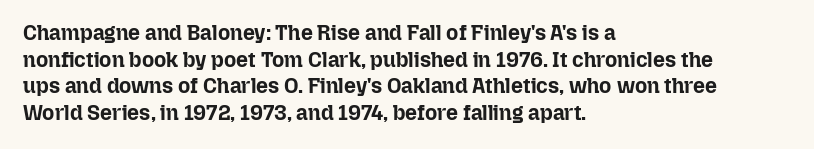
Q: Is the text bold? A: Yes.
Q: Is the text italic (slanted)? A: No, it is upright.
Q: Is the text underlined? A: No.
Q: How is the paragraph aligned? A: Left-aligned.
Q: Is the spacing between letters normal or unusually wide? A: Normal.
Q: Is the spacing between lines tight, normal or loose? A: Normal.
